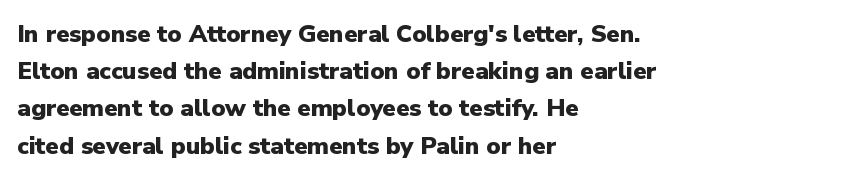
The image shows 24 px bold type, upright; set left-aligned, normal line spacing (1.55x), normal letter spacing, not underlined.
